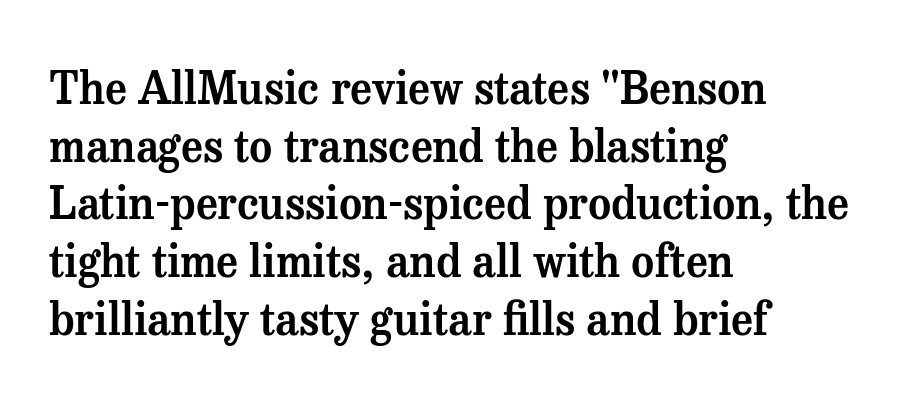
The image shows 44 px serif type, upright; set left-aligned, normal line spacing (1.31x), normal letter spacing, not underlined; medium stroke contrast and a medium x-height.
